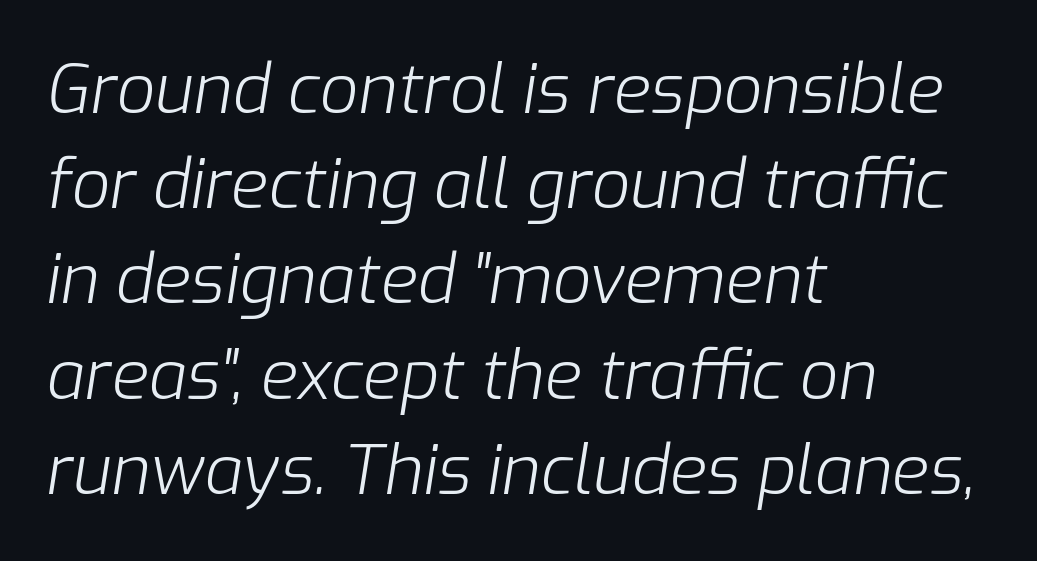
The rows are spaced the way most documents space them. This sample uses plain, unmodified letter spacing. Caption: multi-line text, flush left, ragged right. Plain, unruled lines of type. An italicized treatment has been applied to the whole sample. No letter is thick-stroked: the sample isn't bold.
